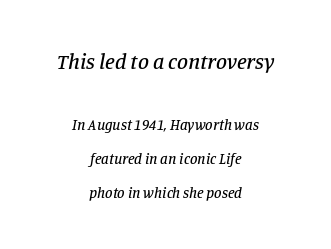
Q: Is the text italic (slanted)? A: Yes, it leans right by about 11 degrees.
Q: Is the text underlined? A: No.
Q: How is the paragraph aligned? A: Centered.
Q: Is the spacing between letters normal or unusually wide? A: Normal.
Q: Is the spacing between lines tight, normal or loose? A: Loose.
Q: Which block of text is set in a larger size, the first (top) or the second (bottom)? A: The first (top) one.
